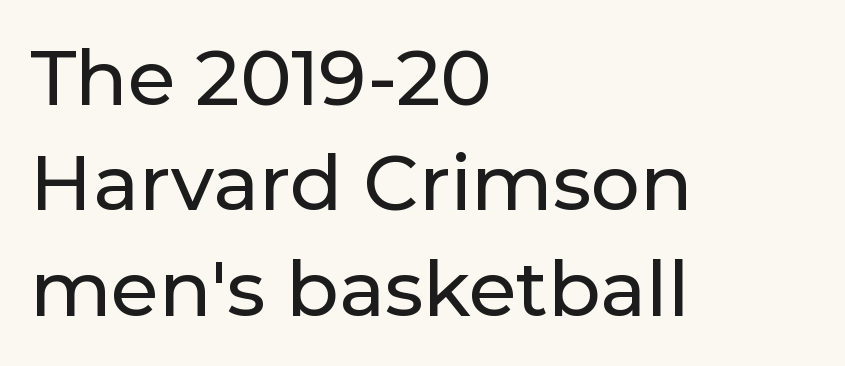
The image shows 77 px sans-serif type, upright; set left-aligned, normal line spacing (1.37x), normal letter spacing, not underlined; low stroke contrast and a medium x-height.
